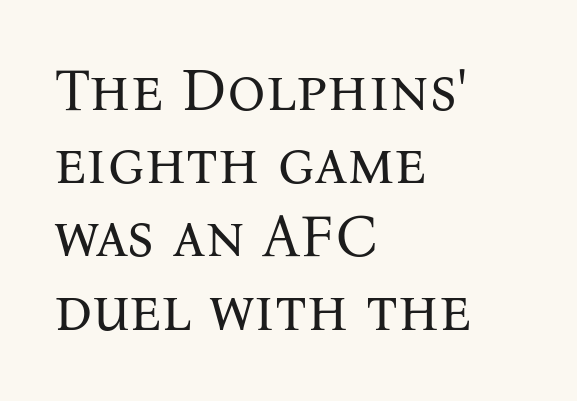
The image shows 60 px regular-weight serif type, upright; set left-aligned, line spacing 1.22x, normal letter spacing, not underlined; medium stroke contrast and a medium x-height.
